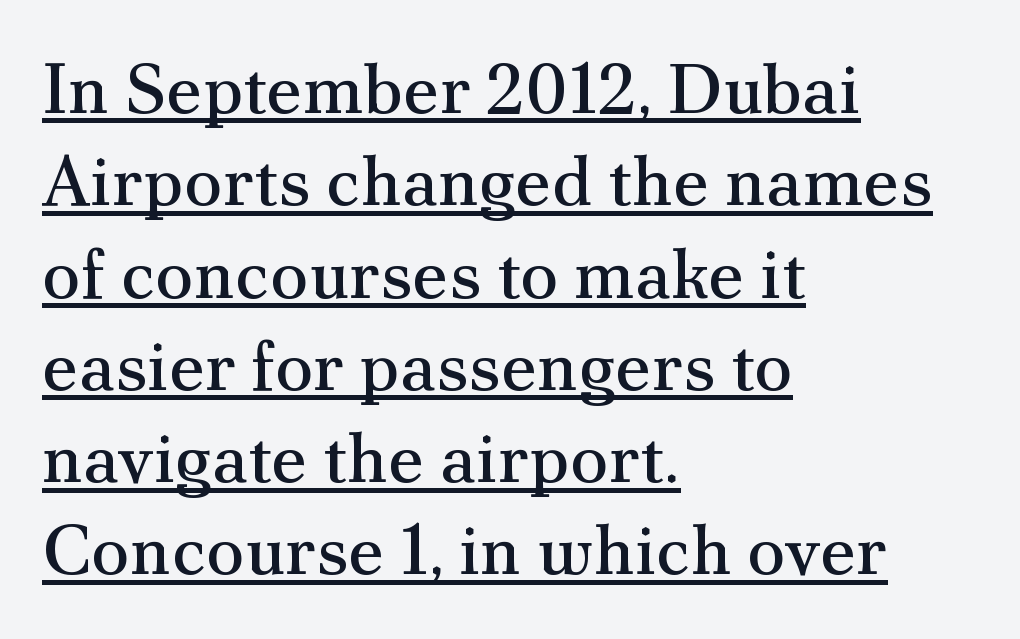
The image shows 71 px regular-weight serif type, upright; set left-aligned, normal line spacing (1.3x), normal letter spacing, underlined; medium stroke contrast and a small x-height.
